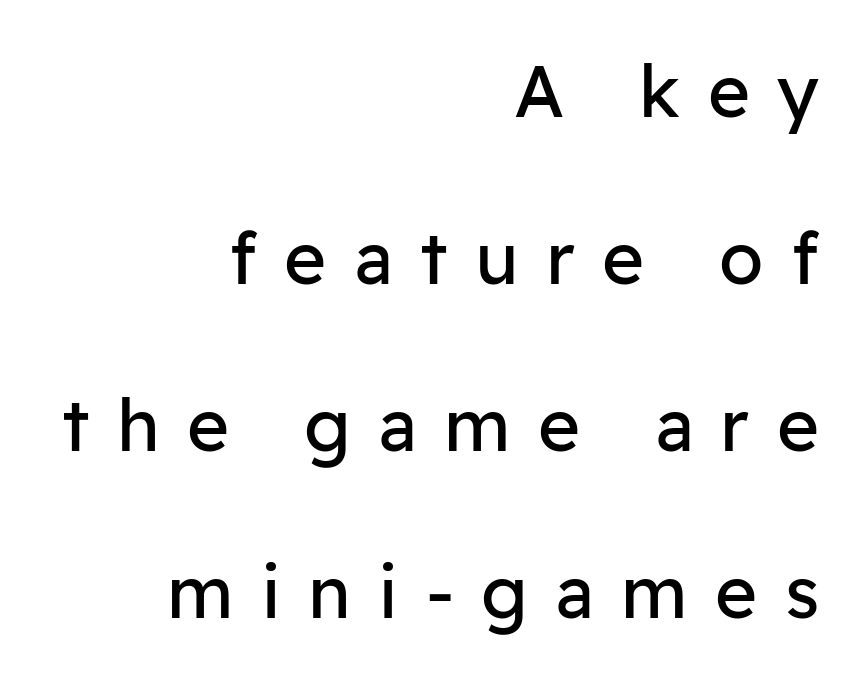
The image shows 72 px regular-weight sans-serif type, upright; set right-aligned, loose line spacing (2.32x), unusually wide letter spacing (+0.38 em), not underlined; low stroke contrast and a medium x-height.
